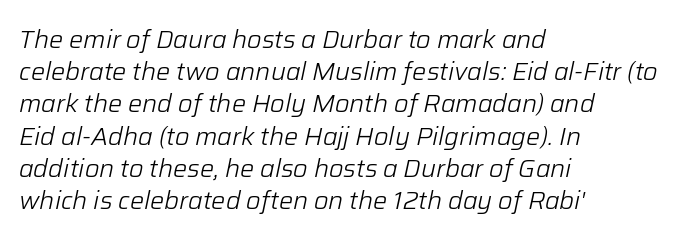
The whole block is typeset with a tilt. Has an underline been added? It has not. Leftover space on each line is placed entirely after the last word. The gaps between neighbouring characters are ordinary and unremarkable. Compared with typical paragraphs, the rows here are spaced about the same. No letter is thick-stroked: the sample isn't bold.
